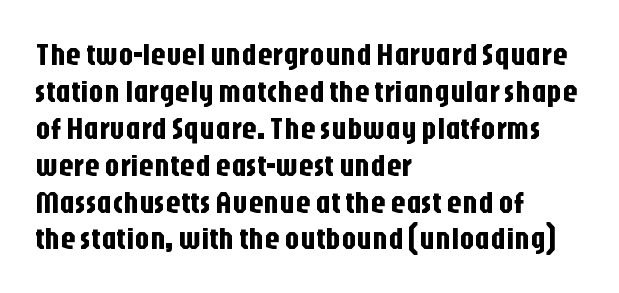
A typesetter would call this proportional, since set widths differ per character. The letters sit at their default tracking, neither squeezed nor spread. Nothing sits at the stroke ends, so this counts as sans-serif. The passage is arranged the way most books set body copy — flush left.
